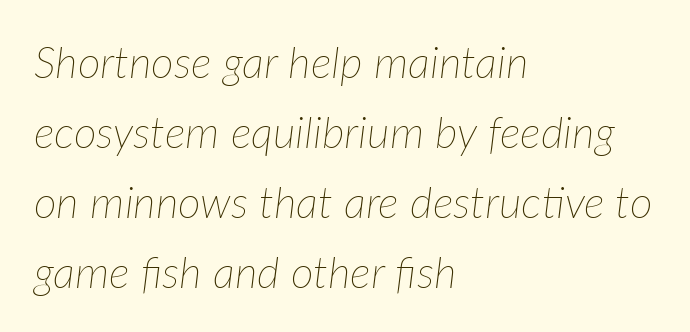
Every character sits at an angle, as italics do. The ragged edge is on the right, which tells us the setting is flush left. The lines sit at an ordinary, default distance from one another. The horizontal fit of the characters is conventional and even.
